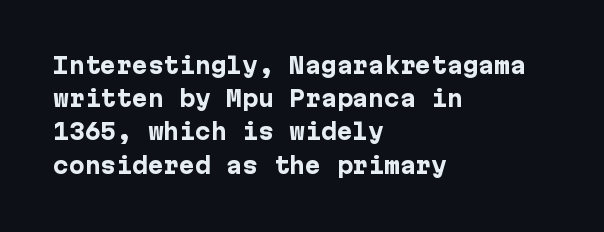
Q: Is the text bold? A: Yes.
Q: Is the text italic (slanted)? A: No, it is upright.
Q: Is the text underlined? A: No.
Q: How is the paragraph aligned? A: Left-aligned.
Q: Is the spacing between letters normal or unusually wide? A: Normal.
Q: Is the spacing between lines tight, normal or loose? A: Normal.
